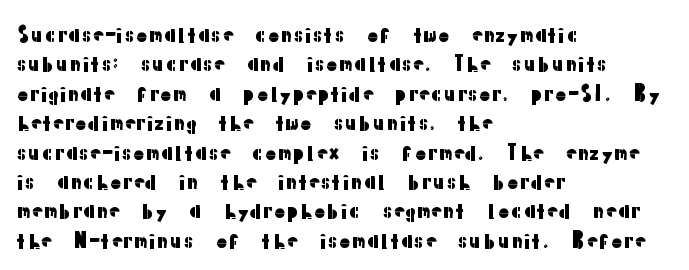
The image shows 21 px text type, upright; set left-aligned, normal line spacing (1.4x), normal letter spacing, not underlined.
